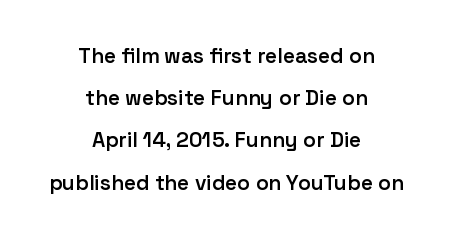
Q: Is the text bold? A: Semi-bold.
Q: Is the text italic (slanted)? A: No, it is upright.
Q: Is the text underlined? A: No.
Q: How is the paragraph aligned? A: Centered.
Q: Is the spacing between letters normal or unusually wide? A: Normal.
Q: Is the spacing between lines tight, normal or loose? A: Loose.
